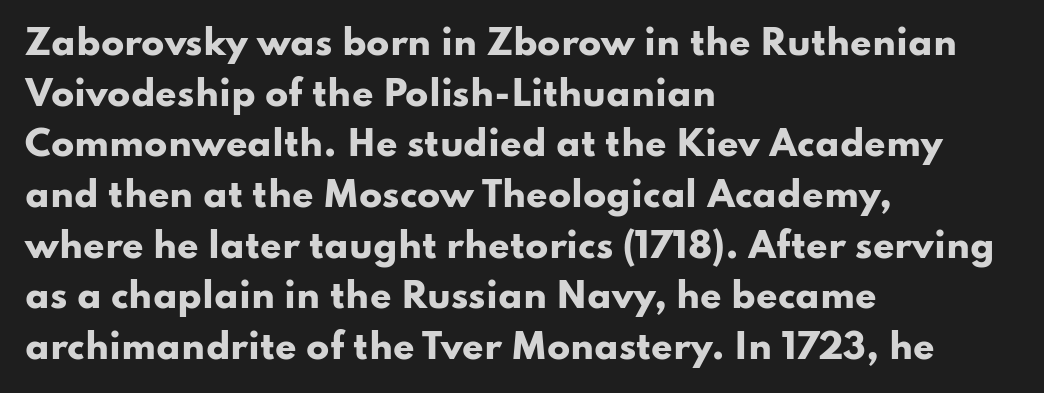
Q: Is the text bold? A: Yes.
Q: Is the text italic (slanted)? A: No, it is upright.
Q: Is the typeface a serif or a sans-serif typeface? A: Sans-serif.
Q: Is the text underlined? A: No.
Q: How is the paragraph aligned? A: Left-aligned.
Q: Is the spacing between letters normal or unusually wide? A: Normal.
Q: Is the spacing between lines tight, normal or loose? A: Normal.
Q: Width (condensed, normal, or wide)? A: Wide.
Q: Stroke contrast? A: Low.
Q: x-height? A: Small.
Q: Monospaced? A: No.
